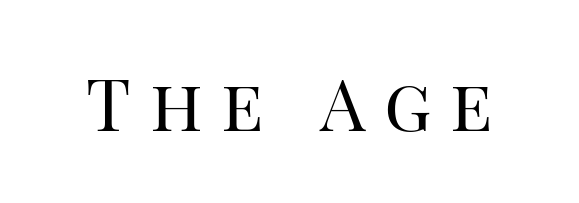
Q: Is the text bold? A: No.
Q: Is the text italic (slanted)? A: No, it is upright.
Q: Is the typeface a serif or a sans-serif typeface? A: Serif.
Q: Is the text underlined? A: No.
Q: Is the spacing between letters normal or unusually wide? A: Unusually wide.
Q: Width (condensed, normal, or wide)? A: Normal.
Q: Stroke contrast? A: High.
Q: x-height? A: Large.
Q: Monospaced? A: No.
